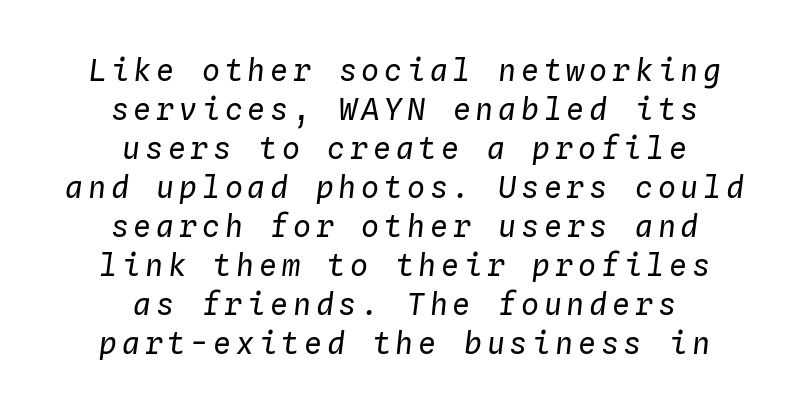
Q: Is the text bold? A: No.
Q: Is the text italic (slanted)? A: Yes, it leans right by about 4 degrees.
Q: Is the text underlined? A: No.
Q: How is the paragraph aligned? A: Centered.
Q: Is the spacing between lines tight, normal or loose? A: Normal.
Q: Width (condensed, normal, or wide)? A: Normal.
Q: Stroke contrast? A: Low.
Q: x-height? A: Medium.
Q: Monospaced? A: Yes.
